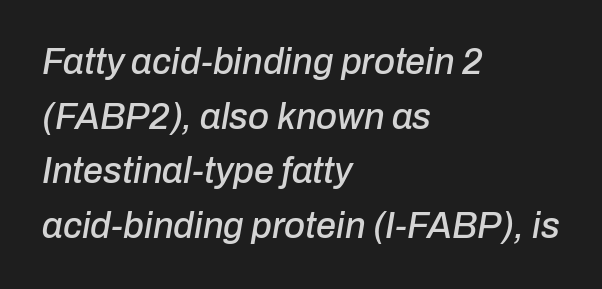
{"italic": "yes", "lean": "right", "slant_degrees": 10, "width": "normal", "stroke_contrast": "low", "x_height": "medium", "monospaced": "no", "underline": "no", "align": "left", "line_spacing": "normal", "line_spacing_ratio": 1.52, "letter_spacing": "normal", "letter_spacing_em": 0.0, "glyph_px": 36}
